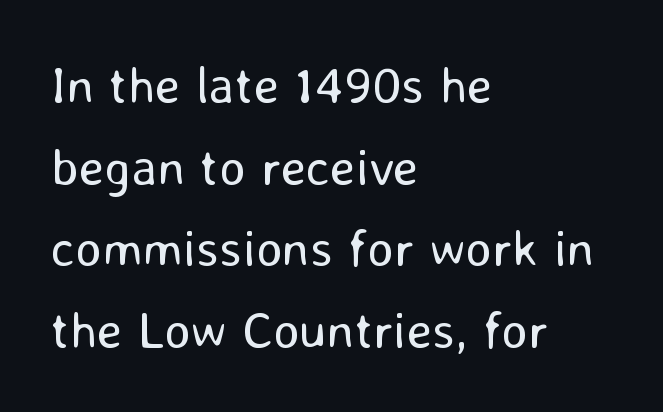
Letters have the restrained weight of plain body copy at most. Honestly, the letter spacing is just normal — you wouldn't notice it. Type without underlining. One glance says typical: line gaps are just what's usual.
